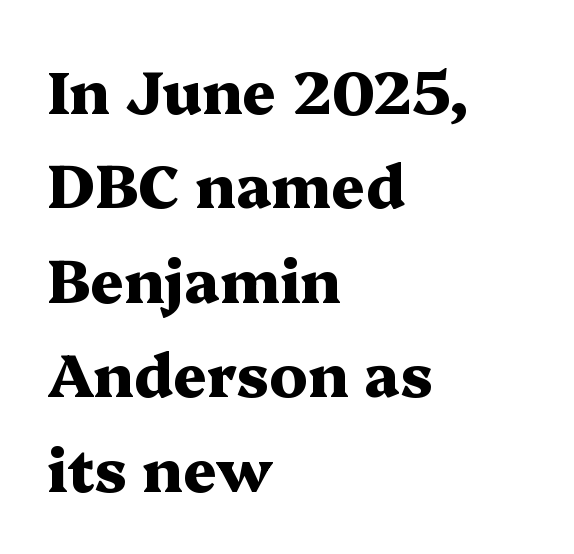
Line beginnings align vertically; line endings do not. Does extra space separate the letters? No, they use regular spacing. Does the type have serifs? Yes, each stem ends in a small foot. Each glyph is drawn with heavy, bold strokes. Evenly set lines give the paragraph a standard silhouette. Descenders are the only things crossing below the line.
